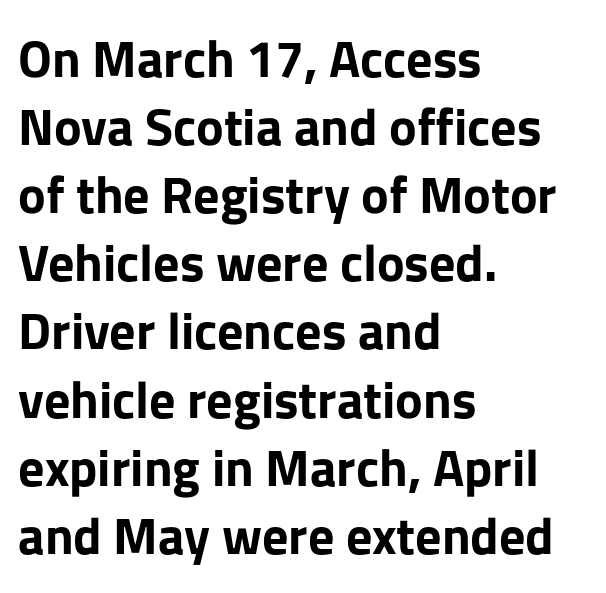
{"serif": "no", "italic": "no", "bold": "yes", "weight": "bold", "width": "normal", "stroke_contrast": "low", "x_height": "medium", "monospaced": "no", "underline": "no", "align": "left", "line_spacing": "normal", "line_spacing_ratio": 1.31, "letter_spacing": "normal", "letter_spacing_em": 0.0, "glyph_px": 52}
